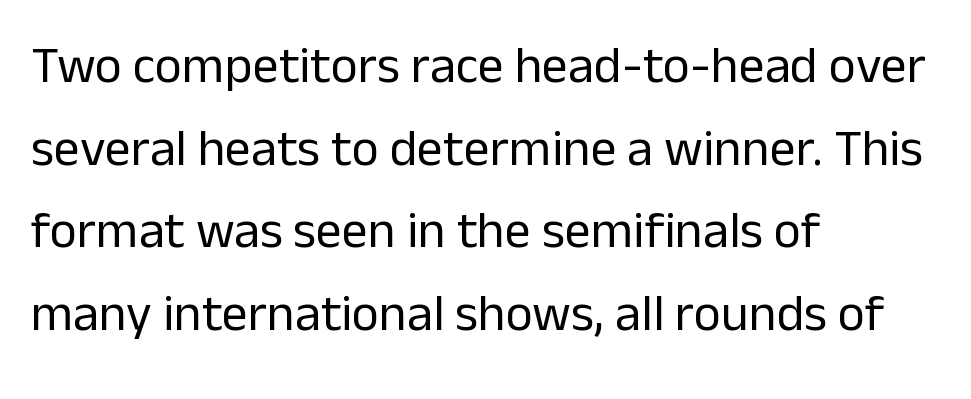
Q: Is the text bold? A: No.
Q: Is the text italic (slanted)? A: No, it is upright.
Q: Is the typeface a serif or a sans-serif typeface? A: Sans-serif.
Q: Is the text underlined? A: No.
Q: How is the paragraph aligned? A: Left-aligned.
Q: Is the spacing between letters normal or unusually wide? A: Normal.
Q: Is the spacing between lines tight, normal or loose? A: Normal.
Q: Width (condensed, normal, or wide)? A: Normal.
Q: Stroke contrast? A: Low.
Q: x-height? A: Medium.
Q: Monospaced? A: No.
